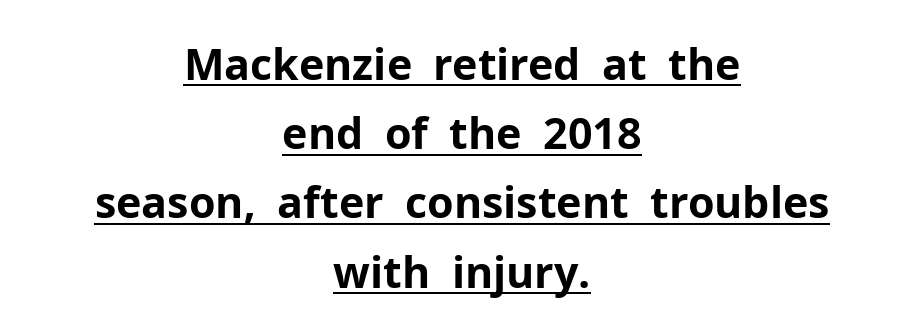
{"serif": "no", "italic": "no", "bold": "yes", "weight": "bold", "width": "normal", "stroke_contrast": "low", "x_height": "medium", "monospaced": "no", "underline": "yes", "align": "center", "line_spacing": "normal", "line_spacing_ratio": 1.61, "letter_spacing": "normal", "letter_spacing_em": 0.0, "glyph_px": 43}
